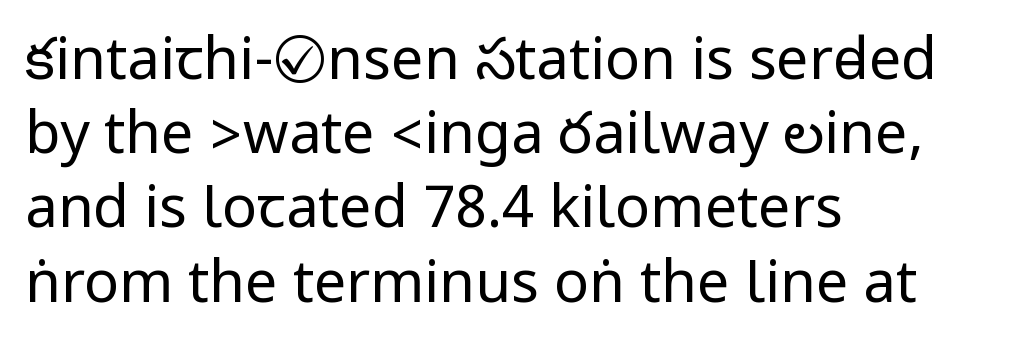
The image shows 58 px regular-weight, condensed sans-serif type, upright; set left-aligned, normal line spacing (1.28x), normal letter spacing, not underlined; low stroke contrast.
